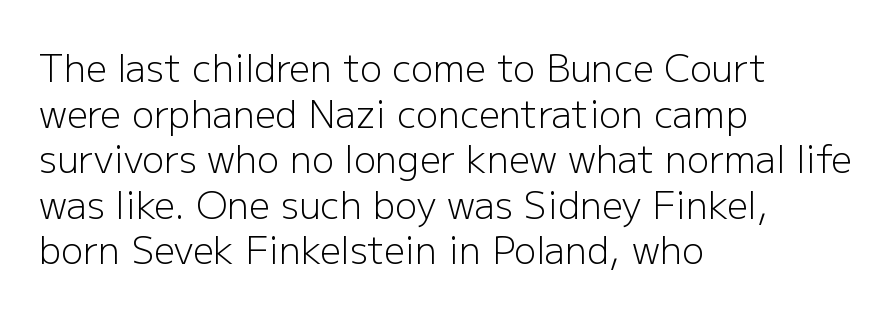
Q: Is the text bold? A: No.
Q: Is the text italic (slanted)? A: No, it is upright.
Q: Is the typeface a serif or a sans-serif typeface? A: Sans-serif.
Q: Is the text underlined? A: No.
Q: How is the paragraph aligned? A: Left-aligned.
Q: Is the spacing between letters normal or unusually wide? A: Normal.
Q: Width (condensed, normal, or wide)? A: Normal.
Q: Stroke contrast? A: Low.
Q: x-height? A: Medium.
Q: Monospaced? A: No.
